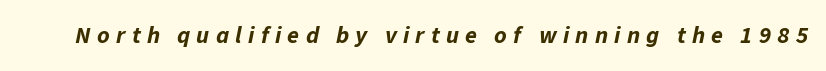
Q: Is the text bold? A: Yes.
Q: Is the text italic (slanted)? A: Yes, it leans right by about 11 degrees.
Q: Is the text underlined? A: No.
Q: Is the spacing between letters normal or unusually wide? A: Unusually wide.
